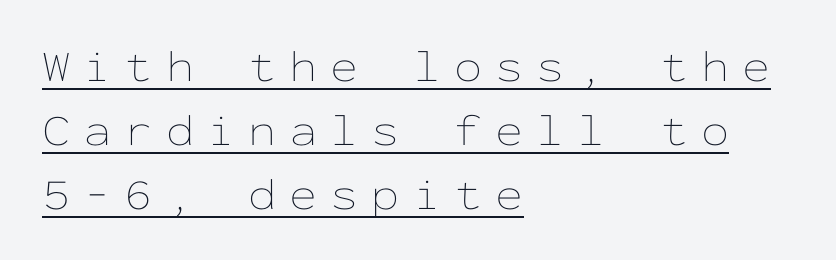
The letters stand upright; this is a roman face. Honestly, the underline is the first thing you notice here. Heaviness? Minimal to ordinary, like unemphasized prose. Notice how descenders clear the ascenders below comfortably — that's standard leading. The type is letterspaced generously, with wide tracking. The setting favours the left margin, as ordinary paragraphs usually do.
